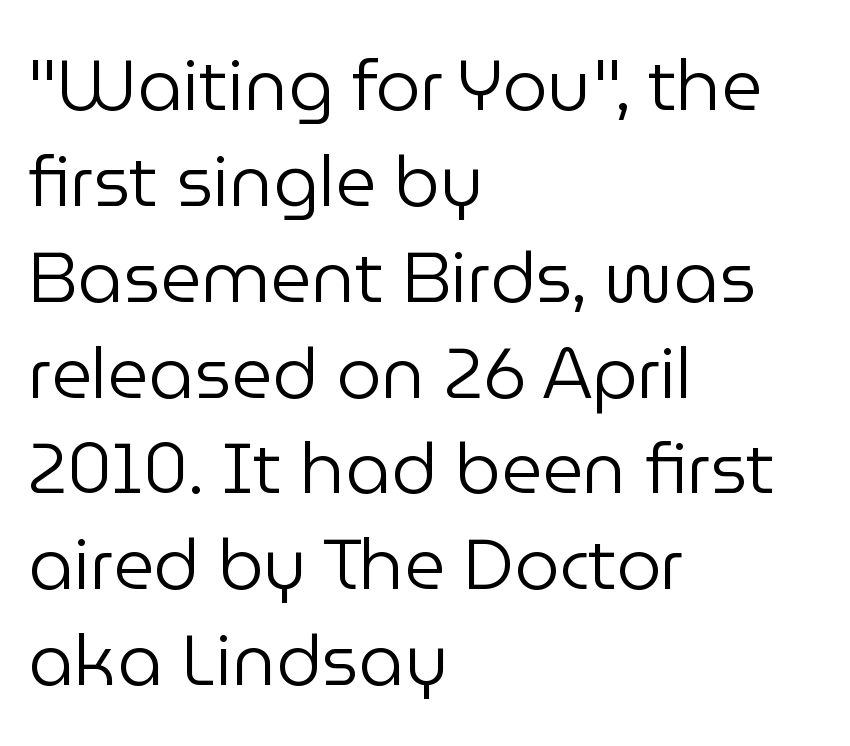
You can tell it's not italic because the verticals are truly vertical. Check where the strokes stop: nothing finishes them off — pure sans. Does extra space separate the letters? No, they use regular spacing. Casual observation: everything's shoved over to the left.
